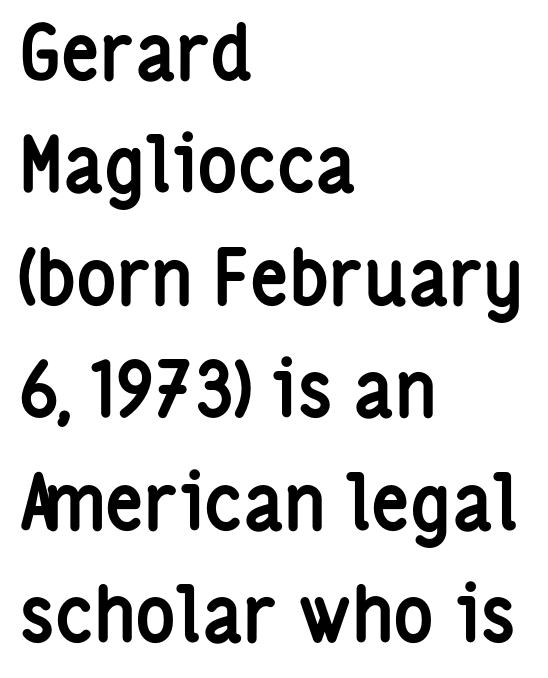
The image shows 76 px semibold, condensed sans-serif type, upright; set left-aligned, normal line spacing (1.48x), normal letter spacing, not underlined; low stroke contrast and a medium x-height.
